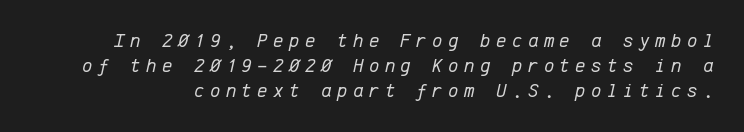
The image shows 20 px text type, italic (leaning right); set normal line spacing (1.25x), unusually wide letter spacing (+0.27 em), not underlined.
